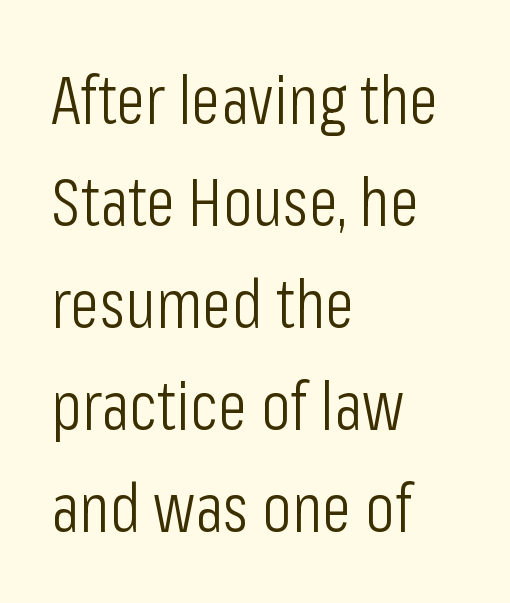
The image shows 68 px light, condensed sans-serif type, upright; set left-aligned, normal line spacing (1.5x), normal letter spacing, not underlined; low stroke contrast and a medium x-height.
